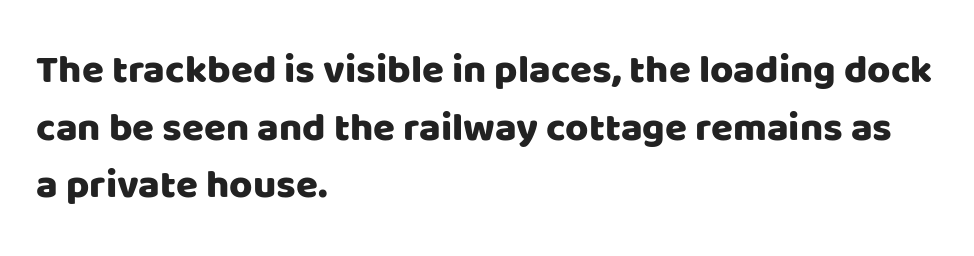
Character widths vary here, with narrow letters taking less room than wide ones. Horizontal alignment here is leftward, the default for most running prose. Short note: letters normally spaced. A normal amount of white space separates one row of letters from the next. No italicization has been applied; the sample stays upright.
